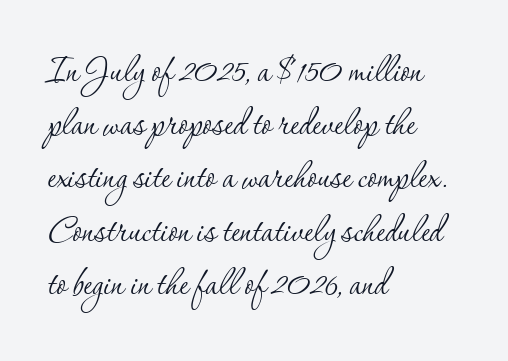
The image shows 44 px thin serif type; set left-aligned, line spacing 1.21x, normal letter spacing, not underlined; low stroke contrast and a small x-height.
